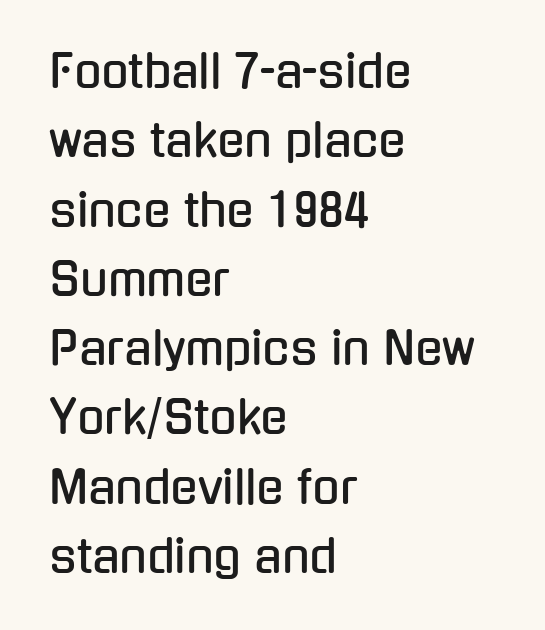
Q: Is the text italic (slanted)? A: No, it is upright.
Q: Is the typeface a serif or a sans-serif typeface? A: Sans-serif.
Q: Is the text underlined? A: No.
Q: How is the paragraph aligned? A: Left-aligned.
Q: Is the spacing between letters normal or unusually wide? A: Normal.
Q: Is the spacing between lines tight, normal or loose? A: Normal.
Q: Width (condensed, normal, or wide)? A: Condensed.
Q: Stroke contrast? A: Low.
Q: x-height? A: Medium.
Q: Monospaced? A: No.
